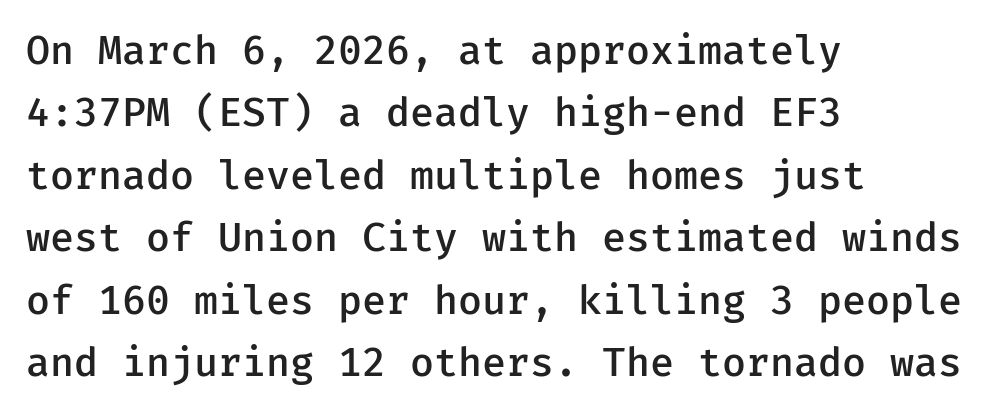
{"serif": "no", "italic": "no", "bold": "semi", "weight": "semibold", "width": "normal", "stroke_contrast": "low", "x_height": "medium", "underline": "no", "align": "left", "line_spacing": "normal", "line_spacing_ratio": 1.56, "letter_spacing": "normal", "letter_spacing_em": 0.0, "glyph_px": 40}
